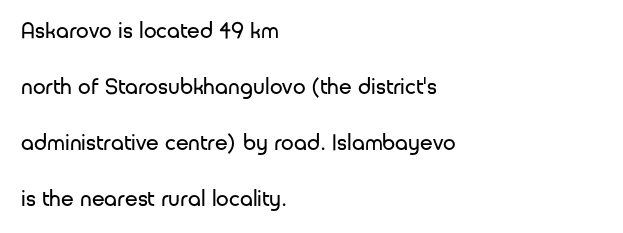
Q: Is the text bold? A: No.
Q: Is the text italic (slanted)? A: No, it is upright.
Q: Is the text underlined? A: No.
Q: How is the paragraph aligned? A: Left-aligned.
Q: Is the spacing between letters normal or unusually wide? A: Normal.
Q: Is the spacing between lines tight, normal or loose? A: Loose.
